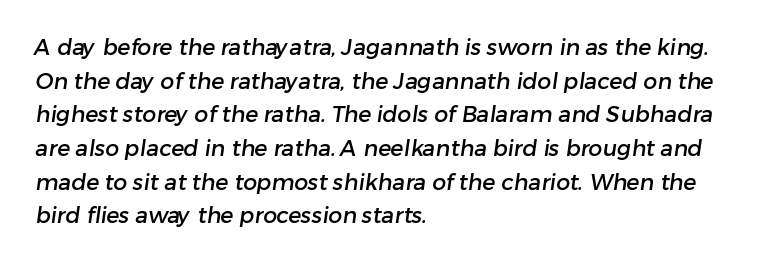
The image shows 22 px text type; set left-aligned, normal line spacing (1.53x), normal letter spacing, not underlined.
